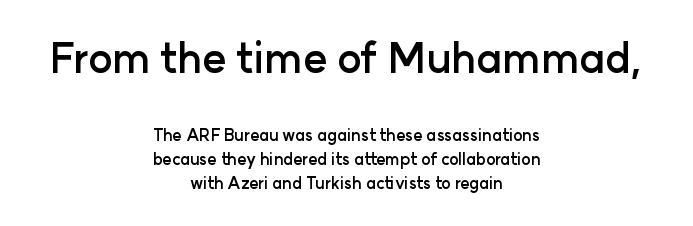
Look at the bottom of the vertical strokes: they stop flat, with no serifs. Tracking value appears to be zero — textbook default spacing. Lines of text with bare space underneath. The letters advance in unequal steps, a hallmark of proportional type.
